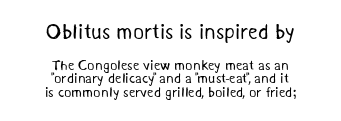
The image shows 21 px text type; set centered, tight line spacing (0.96x), normal letter spacing, not underlined; the first (top) block is 1.5x larger.
